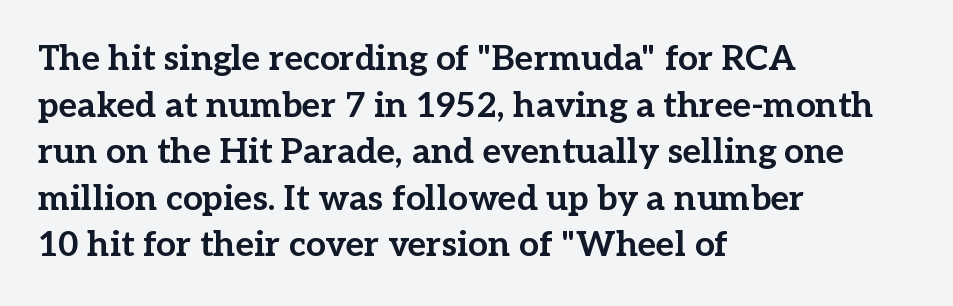
Emphasis by weight is at full strength: bold. Default kerning and tracking; the words read as compact shapes. The passage shown is not underscored anywhere. This sample keeps an unexceptional amount of space between lines. The lines are quadded left.
